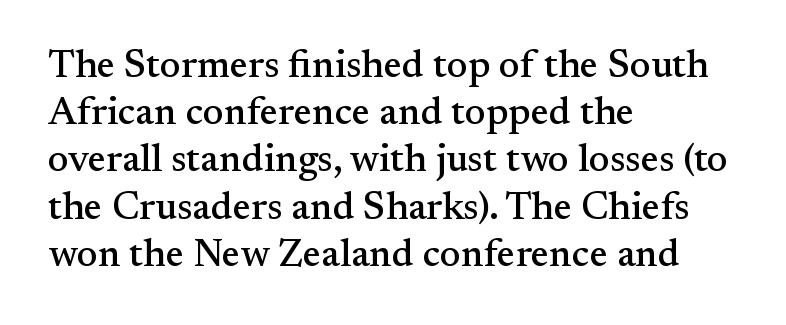
The glyphs in this specimen are seriffed. This is the regular roman posture of the typeface. Horizontal alignment here is leftward, the default for most running prose. The line texture is even and compact thanks to regular tracking.
